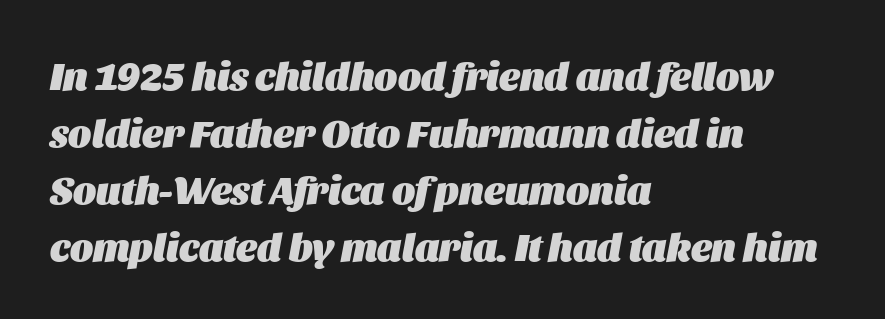
Lines of text with bare space underneath. Thick stems and heavy bowls — unmistakably bold. The rendering anchors every line to the left-hand side. The line-height multiplier appears to be the usual default. Tall strokes in this sample are angled rather than plumb. The face used here is proportionally spaced, like ordinary book or web type.
